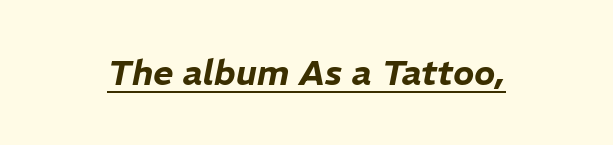
Each letter keeps its own natural width here, so spacing adapts to shape. The horizontal fit of the characters is conventional and even. Quick note: underline on. The specimen reads as italic at a glance.
